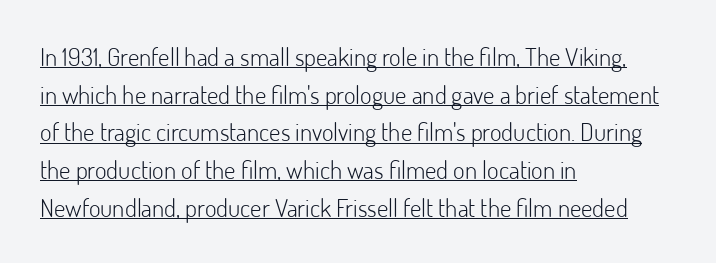
{"italic": "no", "bold": "no", "underline": "yes", "align": "left", "line_spacing": "normal", "line_spacing_ratio": 1.51, "letter_spacing": "normal", "letter_spacing_em": 0.0, "glyph_px": 25}
